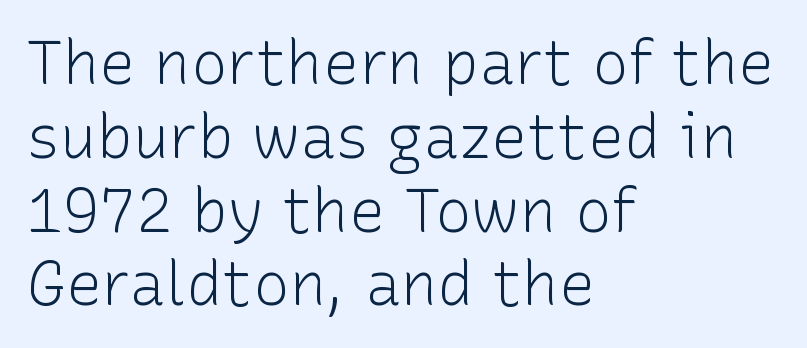
{"serif": "no", "italic": "no", "bold": "no", "weight": "light", "width": "normal", "stroke_contrast": "low", "x_height": "medium", "monospaced": "no", "underline": "no", "align": "left", "line_spacing_ratio": 1.21, "letter_spacing": "normal", "letter_spacing_em": 0.0, "glyph_px": 61}
